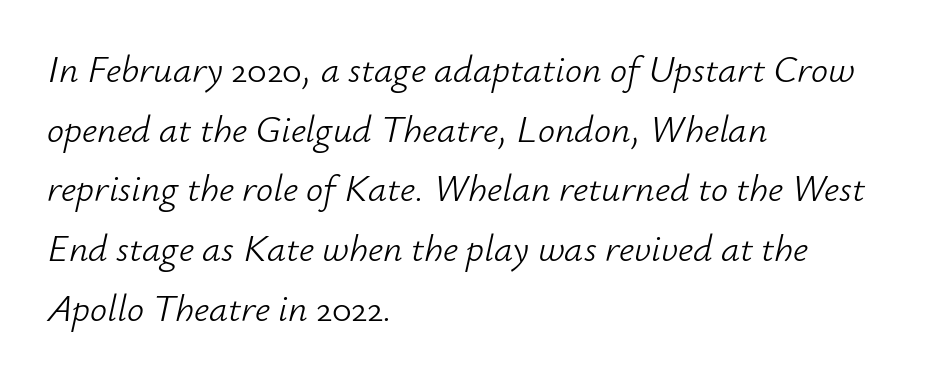
The image shows 38 px light type, italic (leaning right); set left-aligned, normal line spacing (1.57x), normal letter spacing, not underlined; low stroke contrast and a small x-height.
